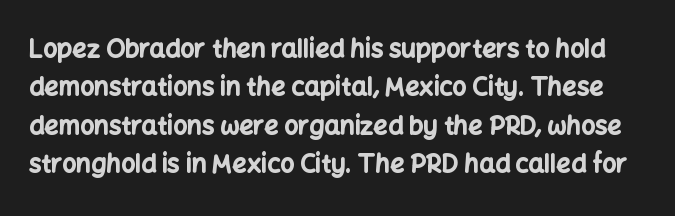
{"italic": "no", "bold": "yes", "underline": "no", "line_spacing": "normal", "line_spacing_ratio": 1.54, "letter_spacing": "normal", "letter_spacing_em": 0.0, "glyph_px": 25}
